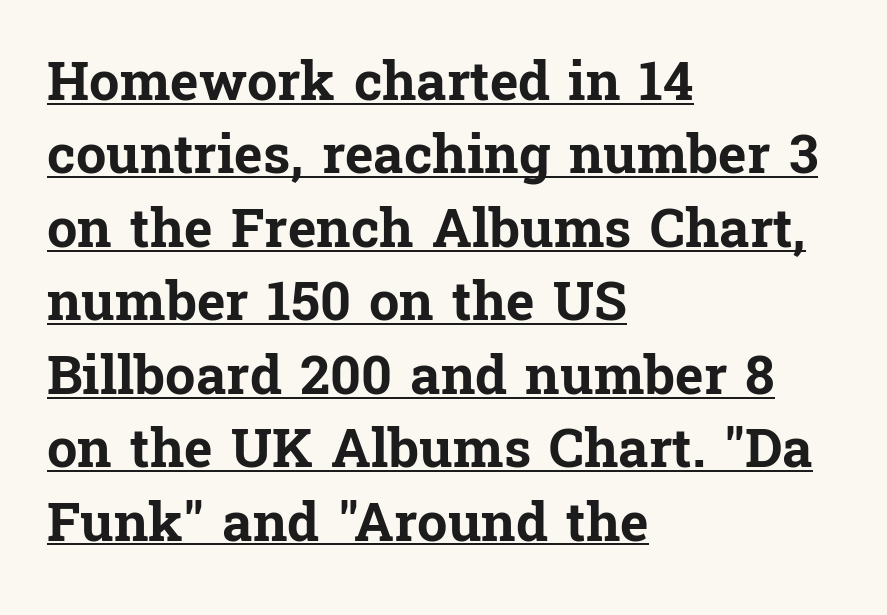
Stroke thickness is high; the sample reads as a true bold. Rendered with straight, roman letterforms. Like a heading marked for emphasis, these lines bear an underscore. The rendering anchors every line to the left-hand side. This sample has the flowing, uneven cadence of proportional lettering. How would I describe the line gaps? Plain and ordinary.
